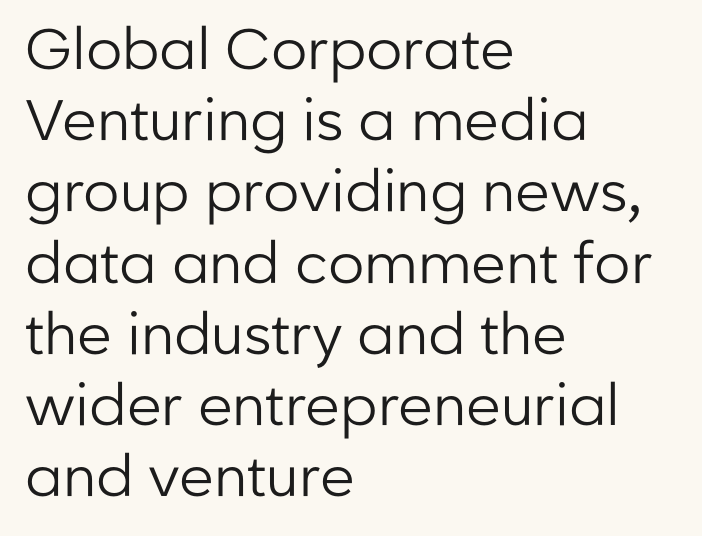
{"serif": "no", "italic": "no", "bold": "no", "weight": "regular", "width": "normal", "stroke_contrast": "low", "x_height": "medium", "monospaced": "no", "underline": "no", "align": "left", "line_spacing": "normal", "line_spacing_ratio": 1.25, "letter_spacing": "normal", "letter_spacing_em": 0.0, "glyph_px": 57}
